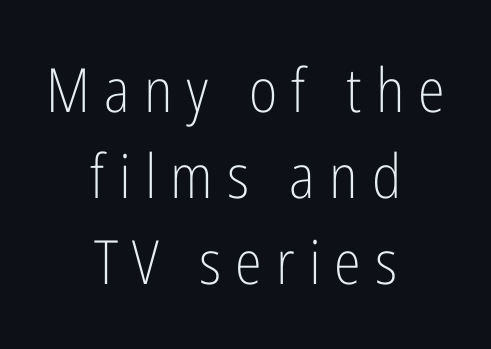
Quick note: underline off. The rendering inserts visible extra space after every character. Character widths vary here, with narrow letters taking less room than wide ones. The paragraph shown floats in the horizontal middle.
